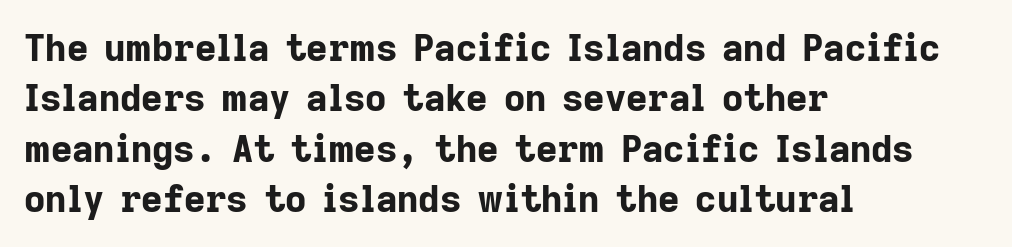
{"serif": "no", "italic": "no", "bold": "yes", "weight": "bold", "width": "normal", "stroke_contrast": "low", "x_height": "medium", "monospaced": "no", "underline": "no", "align": "left", "line_spacing": "normal", "line_spacing_ratio": 1.36, "letter_spacing": "normal", "letter_spacing_em": 0.0, "glyph_px": 37}
